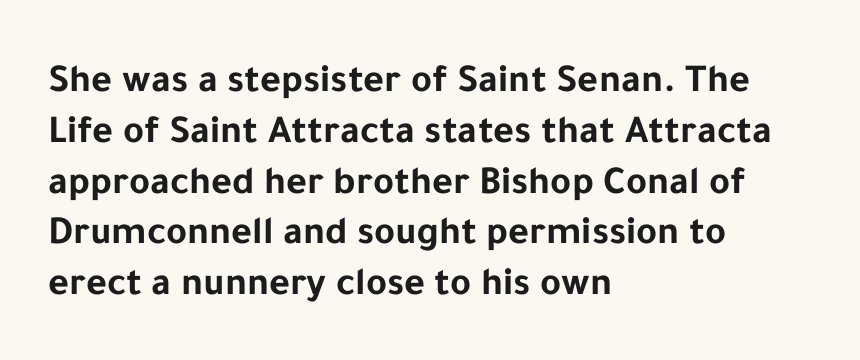
The image shows 40 px bold sans-serif type, upright; set left-aligned, normal line spacing (1.27x), normal letter spacing, not underlined; low stroke contrast and a medium x-height.
